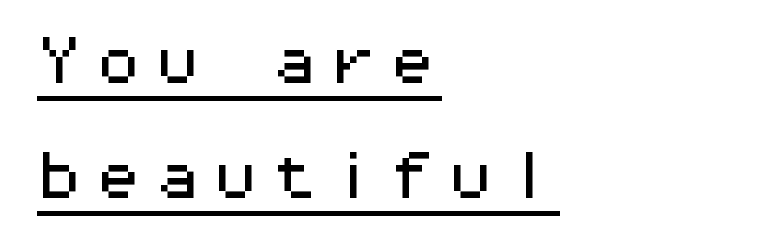
{"serif": "no", "italic": "no", "width": "wide", "stroke_contrast": "medium", "x_height": "medium", "monospaced": "yes", "underline": "yes", "align": "left", "line_spacing": "loose", "line_spacing_ratio": 2.22, "glyph_px": 52}
